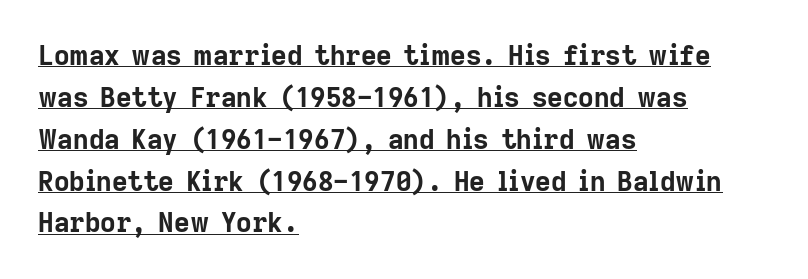
{"italic": "no", "bold": "yes", "underline": "yes", "align": "left", "line_spacing": "normal", "line_spacing_ratio": 1.55, "letter_spacing": "normal", "letter_spacing_em": 0.0, "glyph_px": 27}
